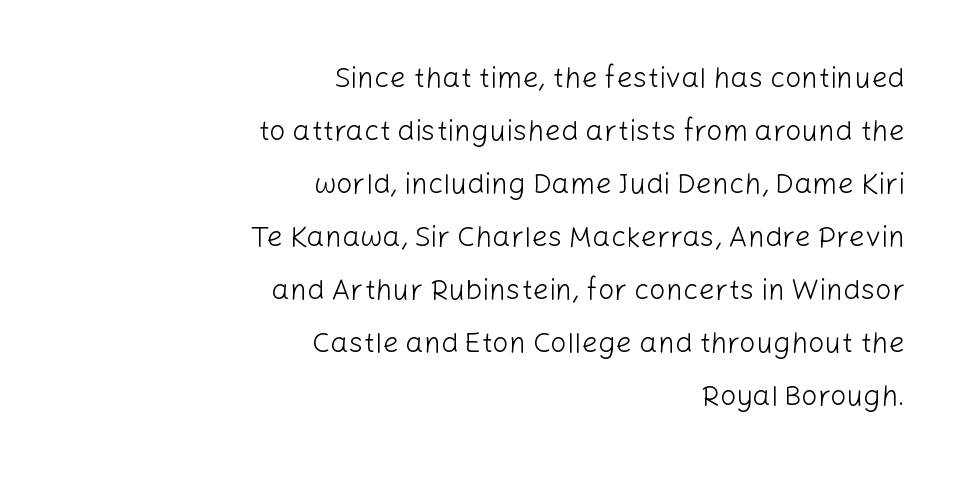
{"serif": "no", "italic": "no", "bold": "no", "weight": "light", "width": "normal", "stroke_contrast": "low", "x_height": "medium", "monospaced": "no", "underline": "no", "align": "right", "line_spacing_ratio": 1.83, "letter_spacing": "normal", "letter_spacing_em": 0.0, "glyph_px": 29}
